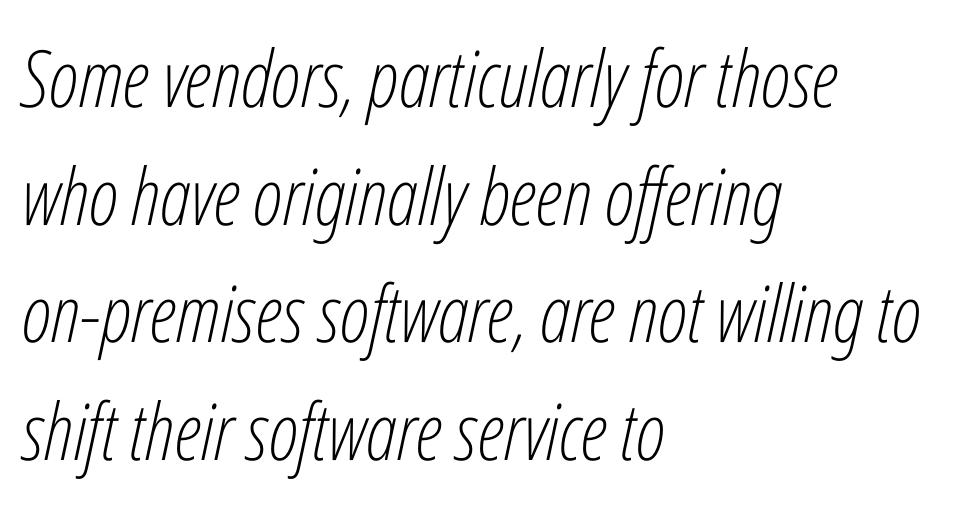
Looking at the ascenders, they clearly lean. Do the characters align in a grid? No, the font is proportional. Descenders are the only things crossing below the line. Is the block centered? No — it sits flush against the left margin. This sample keeps an unexceptional amount of space between lines. Caption: standard tracking, unaltered.
